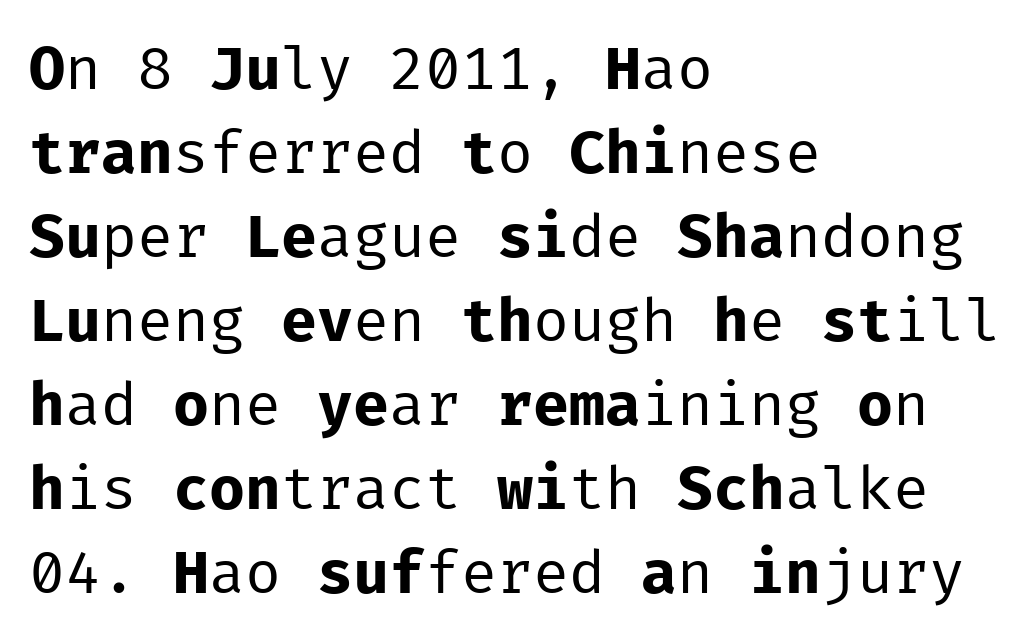
{"serif": "no", "italic": "no", "bold": "no", "weight": "regular", "width": "normal", "stroke_contrast": "low", "x_height": "medium", "monospaced": "yes", "underline": "no", "align": "left", "line_spacing": "normal", "line_spacing_ratio": 1.4, "letter_spacing": "normal", "letter_spacing_em": 0.0, "glyph_px": 60}
